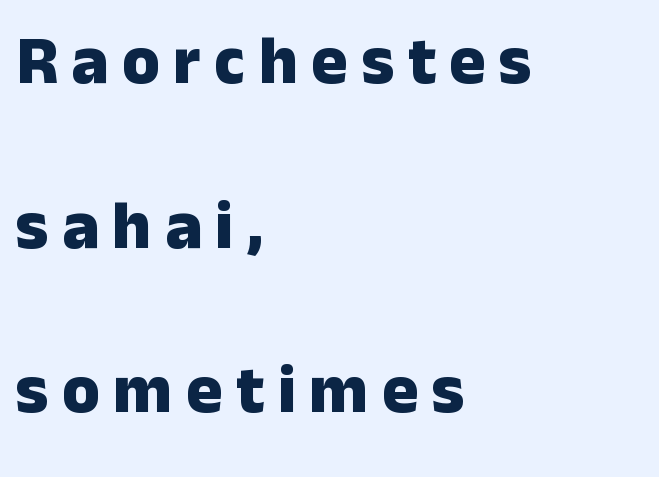
{"serif": "no", "italic": "no", "bold": "yes", "weight": "heavy", "width": "normal", "stroke_contrast": "low", "x_height": "medium", "monospaced": "no", "underline": "no", "align": "left", "line_spacing": "loose", "line_spacing_ratio": 2.42, "letter_spacing": "wide", "letter_spacing_em": 0.2, "glyph_px": 68}
